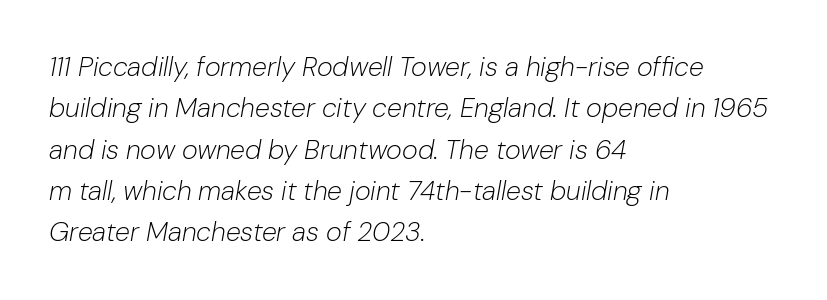
Q: Is the text bold? A: No.
Q: Is the text italic (slanted)? A: Yes, it leans right by about 10 degrees.
Q: Is the text underlined? A: No.
Q: How is the paragraph aligned? A: Left-aligned.
Q: Is the spacing between letters normal or unusually wide? A: Normal.
Q: Is the spacing between lines tight, normal or loose? A: Normal.
